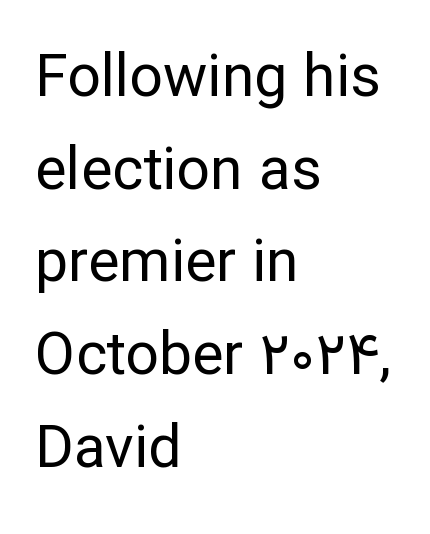
Q: Is the text bold? A: No.
Q: Is the text italic (slanted)? A: No, it is upright.
Q: Is the typeface a serif or a sans-serif typeface? A: Sans-serif.
Q: Is the text underlined? A: No.
Q: How is the paragraph aligned? A: Left-aligned.
Q: Is the spacing between letters normal or unusually wide? A: Normal.
Q: Is the spacing between lines tight, normal or loose? A: Normal.
Q: Width (condensed, normal, or wide)? A: Normal.
Q: Stroke contrast? A: Low.
Q: x-height? A: Medium.
Q: Monospaced? A: No.
